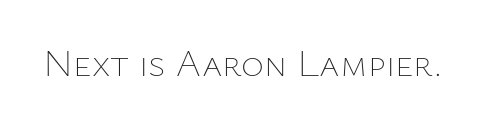
The image shows 39 px thin type, upright; set normal letter spacing, not underlined; low stroke contrast and a medium x-height.
